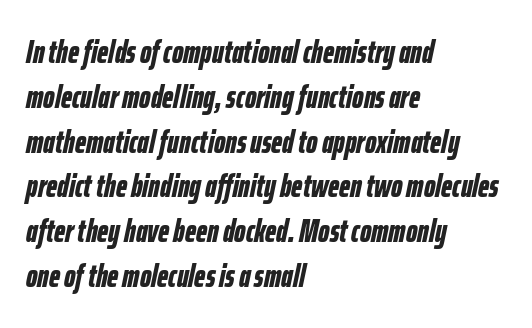
{"italic": "yes", "lean": "right", "slant_degrees": 12, "bold": "yes", "weight": "bold", "width": "condensed", "stroke_contrast": "low", "x_height": "medium", "monospaced": "no", "underline": "no", "align": "left", "line_spacing": "normal", "line_spacing_ratio": 1.4, "letter_spacing": "normal", "letter_spacing_em": 0.0, "glyph_px": 32}
